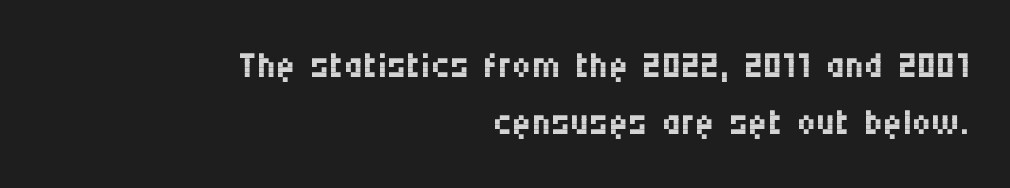
What stands out about the letter spacing? Nothing — it is the standard amount. Which margin do the lines hug? The right one — the left edge is uneven. Spacing verdict: proportional, widths tailored to each character. The font sits on the lighter half of the weight spectrum, regular included. The lettering holds an erect, upright posture throughout.
